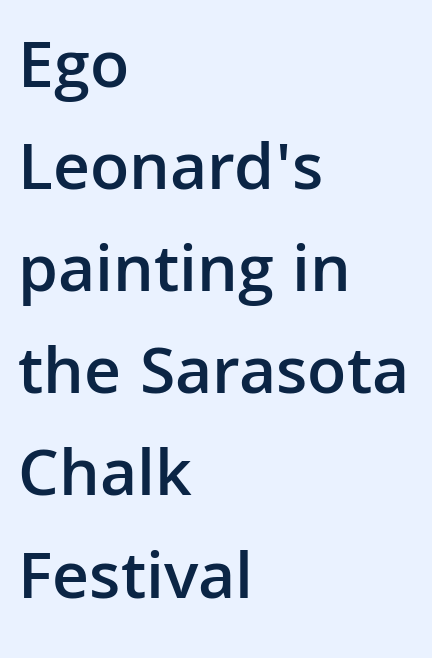
Do the characters align in a grid? No, the font is proportional. The strokes are fattened partway — semibold, not bold. When letters stand straight like this, we call the style roman or upright. Just letters on the line, the space beneath them empty. Nothing unusual about the tracking: characters are spaced as the font intends.
